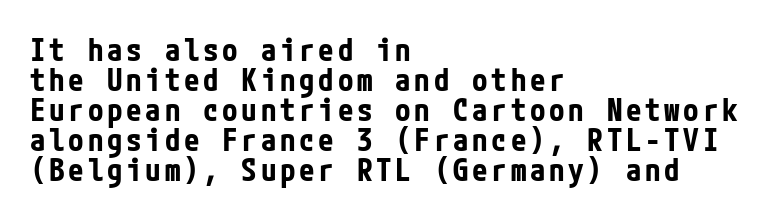
The ragged edge is on the right, which tells us the setting is flush left. The glyphs are unaccompanied by any horizontal stroke below them. Stroke terminals: plain, sans-serif. The leading is snug, giving the passage a crowded texture. Unlike italic type, these characters show no tilt at all.
